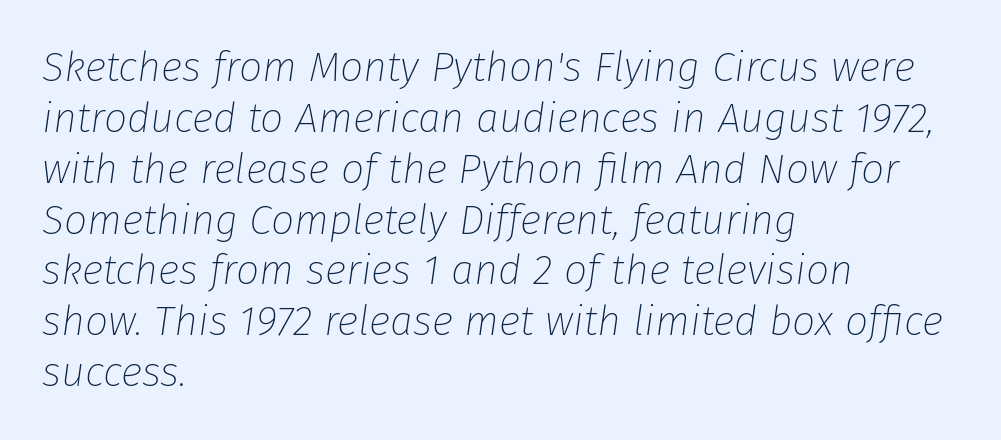
Q: Is the text bold? A: No.
Q: Is the text italic (slanted)? A: Yes, it leans right by about 8 degrees.
Q: Is the text underlined? A: No.
Q: How is the paragraph aligned? A: Left-aligned.
Q: Is the spacing between letters normal or unusually wide? A: Normal.
Q: Width (condensed, normal, or wide)? A: Normal.
Q: Stroke contrast? A: Low.
Q: x-height? A: Medium.
Q: Monospaced? A: No.
